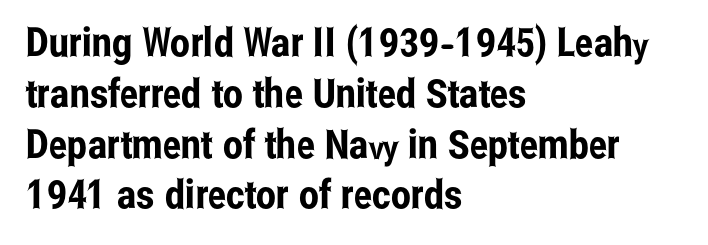
Q: Is the text italic (slanted)? A: No, it is upright.
Q: Is the typeface a serif or a sans-serif typeface? A: Sans-serif.
Q: Is the text underlined? A: No.
Q: How is the paragraph aligned? A: Left-aligned.
Q: Is the spacing between letters normal or unusually wide? A: Normal.
Q: Is the spacing between lines tight, normal or loose? A: Normal.
Q: Width (condensed, normal, or wide)? A: Condensed.
Q: Stroke contrast? A: Low.
Q: x-height? A: Medium.
Q: Monospaced? A: No.
